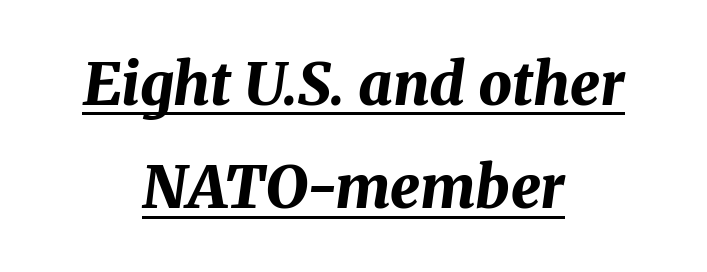
The image shows 59 px bold type, italic (leaning right); set centered, line spacing 1.75x, normal letter spacing, underlined; medium stroke contrast and a medium x-height.
